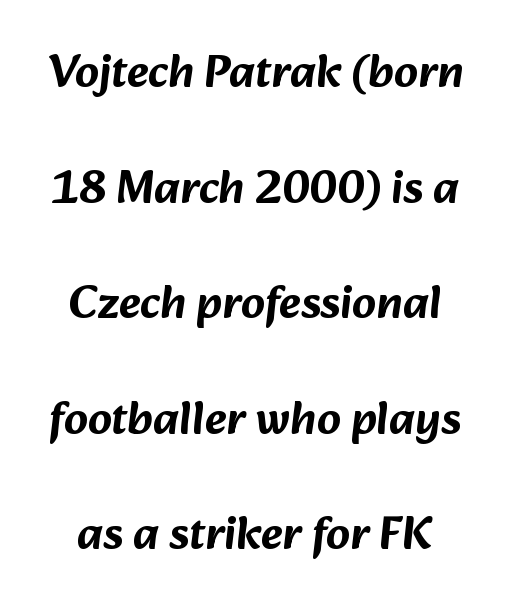
The image shows 47 px sans-serif type; set centered, loose line spacing (2.46x), normal letter spacing, not underlined; low stroke contrast and a medium x-height.
